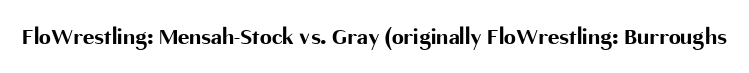
{"italic": "no", "bold": "yes", "underline": "no", "letter_spacing": "normal", "letter_spacing_em": 0.0, "glyph_px": 24}
